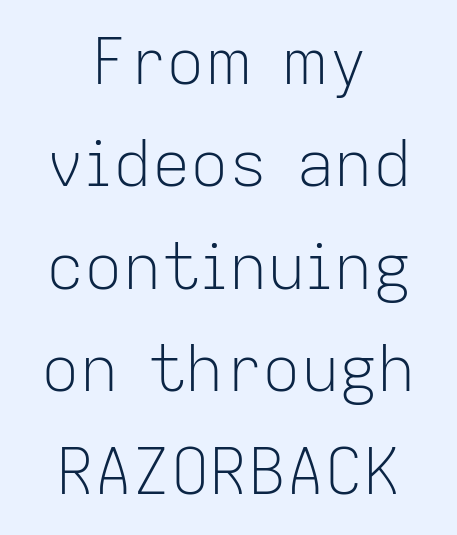
{"serif": "no", "italic": "no", "bold": "no", "weight": "light", "width": "normal", "stroke_contrast": "low", "x_height": "medium", "monospaced": "no", "underline": "no", "align": "center", "line_spacing": "normal", "line_spacing_ratio": 1.6, "letter_spacing": "normal", "letter_spacing_em": 0.0, "glyph_px": 64}
